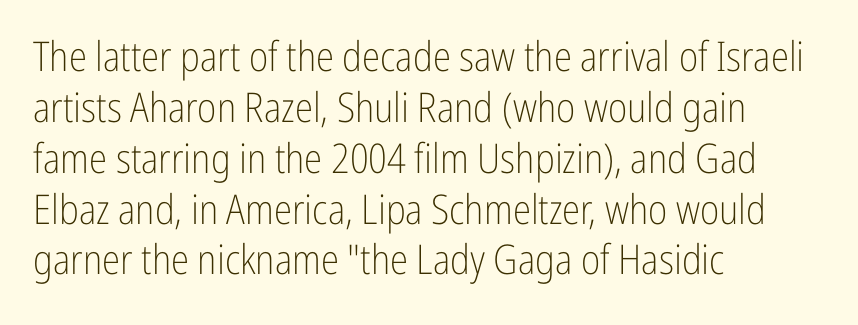
{"serif": "no", "italic": "no", "bold": "no", "weight": "light", "width": "condensed", "stroke_contrast": "low", "x_height": "medium", "monospaced": "no", "underline": "no", "align": "left", "line_spacing_ratio": 1.24, "letter_spacing": "normal", "letter_spacing_em": 0.0, "glyph_px": 41}
